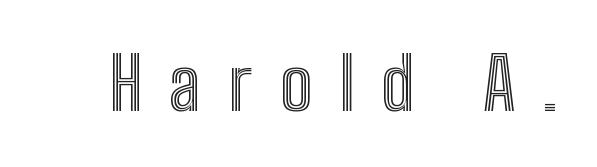
{"italic": "no", "width": "condensed", "x_height": "medium", "monospaced": "no", "underline": "no", "letter_spacing": "wide", "letter_spacing_em": 0.37, "glyph_px": 72}
